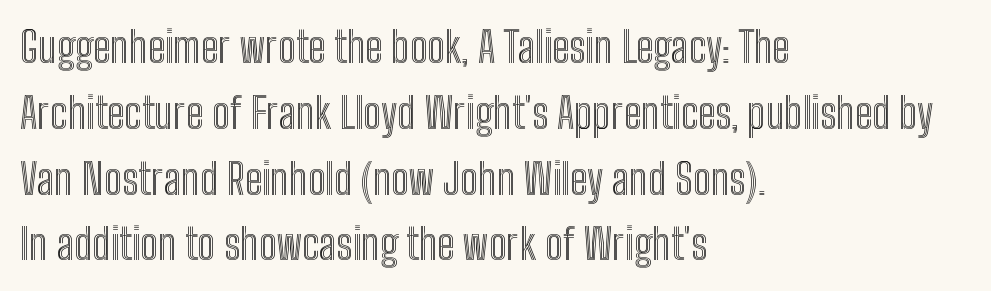
{"italic": "no", "width": "condensed", "x_height": "medium", "monospaced": "no", "underline": "no", "align": "left", "line_spacing": "normal", "line_spacing_ratio": 1.53, "letter_spacing": "normal", "letter_spacing_em": 0.0, "glyph_px": 43}
